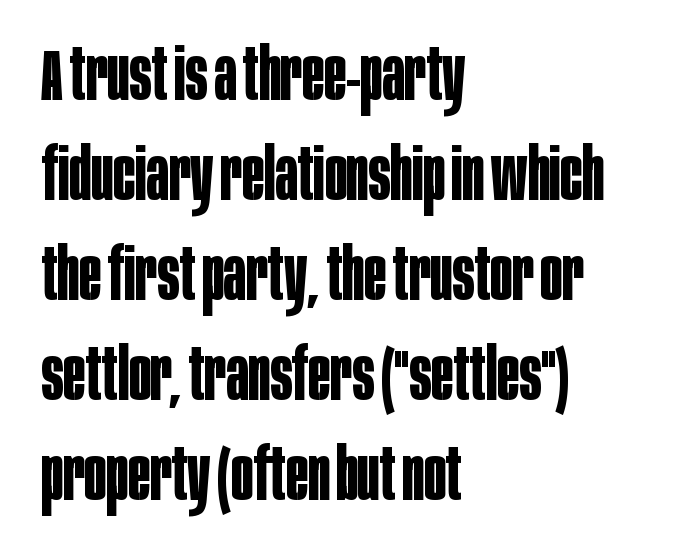
{"serif": "no", "italic": "no", "bold": "yes", "weight": "bold", "width": "condensed", "stroke_contrast": "low", "x_height": "large", "monospaced": "no", "underline": "no", "align": "left", "line_spacing": "normal", "line_spacing_ratio": 1.37, "letter_spacing": "normal", "letter_spacing_em": 0.0, "glyph_px": 73}
